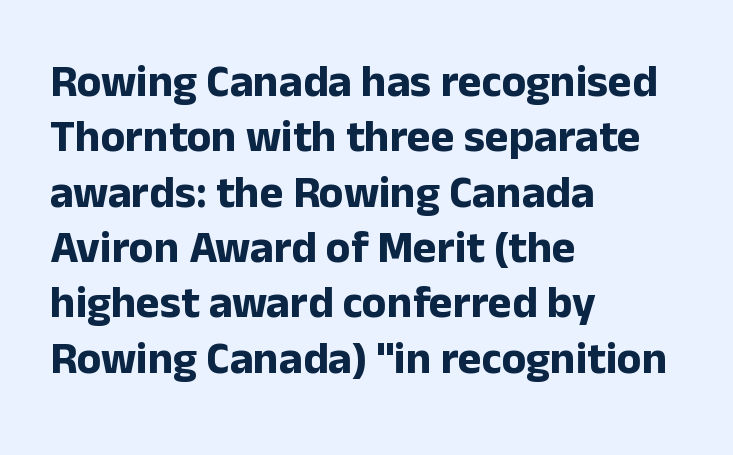
The paragraph has a hard left edge and a soft right edge. If you drew a line through each stem, it would be perfectly vertical. In terms of letterspacing, this is plain default setting. The space directly below the letters is spotless. You'd pick this weight for a headline — it's a proper bold. The passage shown is typed in a proportional face where columns would drift.
